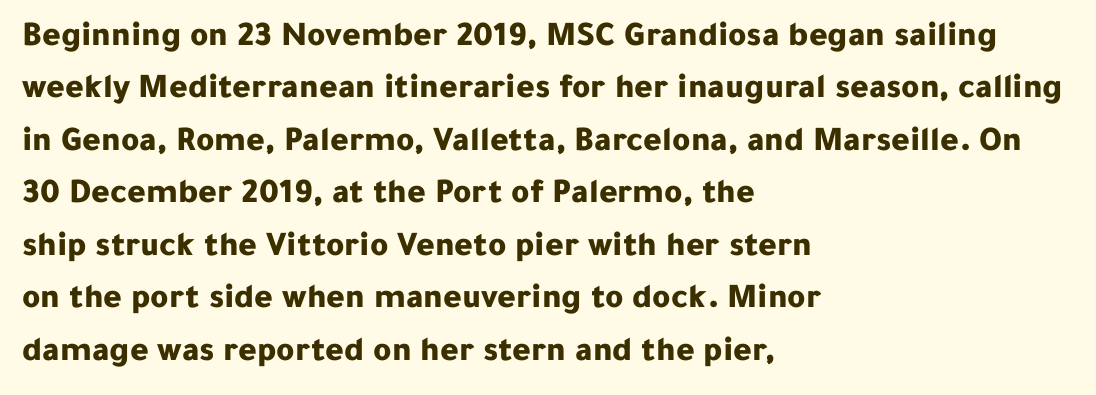
Q: Is the text bold? A: Yes.
Q: Is the text italic (slanted)? A: No, it is upright.
Q: Is the typeface a serif or a sans-serif typeface? A: Sans-serif.
Q: Is the text underlined? A: No.
Q: How is the paragraph aligned? A: Left-aligned.
Q: Is the spacing between letters normal or unusually wide? A: Normal.
Q: Is the spacing between lines tight, normal or loose? A: Normal.
Q: Width (condensed, normal, or wide)? A: Normal.
Q: Stroke contrast? A: Low.
Q: x-height? A: Medium.
Q: Monospaced? A: No.
